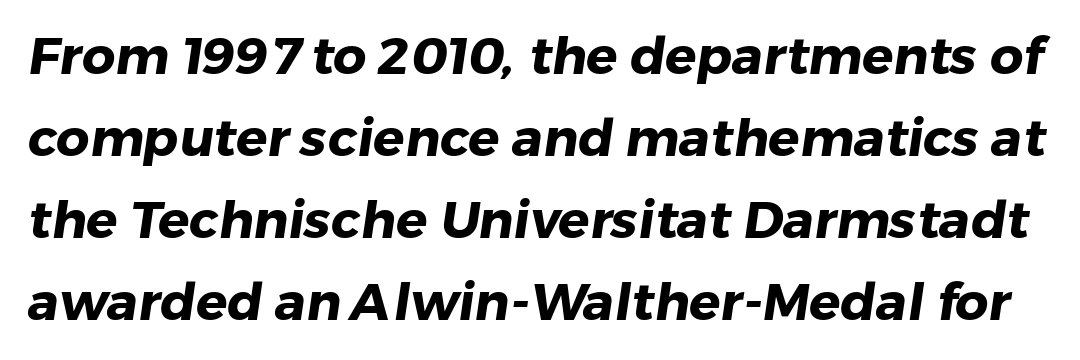
{"serif": "no", "bold": "yes", "weight": "heavy", "width": "normal", "stroke_contrast": "low", "x_height": "medium", "monospaced": "no", "underline": "no", "line_spacing": "normal", "line_spacing_ratio": 1.58, "letter_spacing": "normal", "letter_spacing_em": 0.0, "glyph_px": 52}
